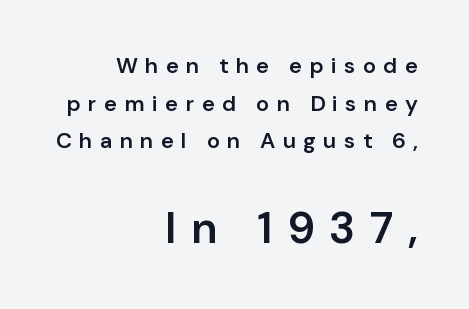
The image shows 44 px semibold sans-serif type, upright; set right-aligned, line spacing 1.71x, unusually wide letter spacing (+0.33 em), not underlined; the second (bottom) block is 2.0x larger; low stroke contrast and a medium x-height.
